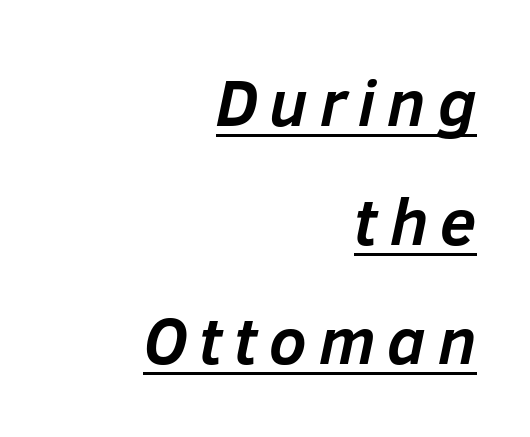
The image shows 66 px semibold type, italic (leaning right); set right-aligned, line spacing 1.8x, underlined; low stroke contrast and a medium x-height.
